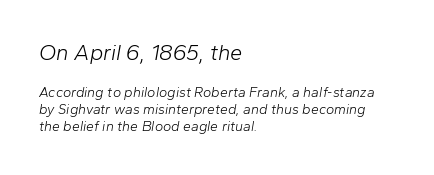
The face used here is rendered with its standard letterfit. Stroke mass is kept to a normal reading level or below. The strip under each line holds only bare page. This is oblique type, the kind used for emphasis or titles. Caption: upper text group enlarged, lower text group reduced. Alignment: flush left.
